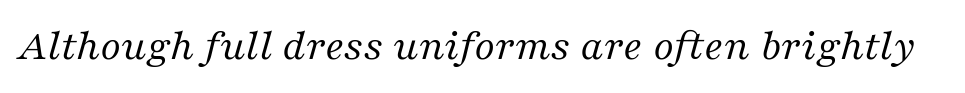
{"serif": "yes", "italic": "yes", "lean": "right", "slant_degrees": 16, "bold": "no", "weight": "regular", "width": "normal", "stroke_contrast": "medium", "x_height": "medium", "monospaced": "no", "underline": "no", "letter_spacing": "normal", "letter_spacing_em": 0.0, "glyph_px": 45}
